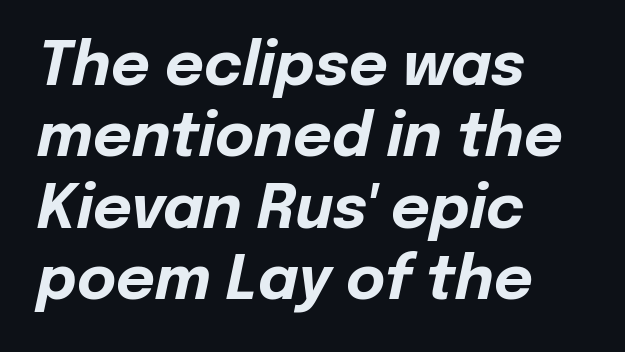
The image shows 60 px bold type, italic (leaning right); set left-aligned, line spacing 1.19x, normal letter spacing, not underlined; low stroke contrast and a medium x-height.
